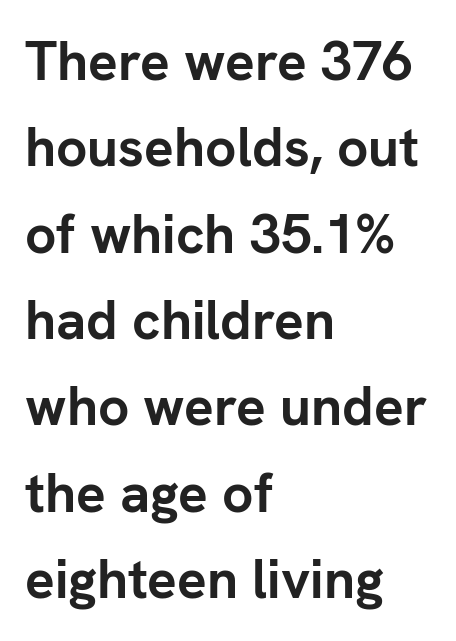
The image shows 55 px semibold sans-serif type, upright; set left-aligned, normal line spacing (1.57x), normal letter spacing, not underlined; low stroke contrast and a medium x-height.
